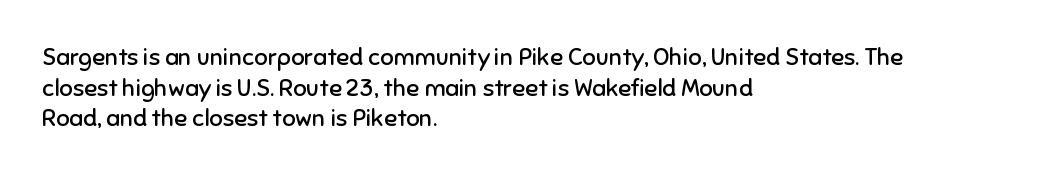
Q: Is the text bold? A: No.
Q: Is the text italic (slanted)? A: No, it is upright.
Q: Is the text underlined? A: No.
Q: How is the paragraph aligned? A: Left-aligned.
Q: Is the spacing between letters normal or unusually wide? A: Normal.
Q: Is the spacing between lines tight, normal or loose? A: Normal.
